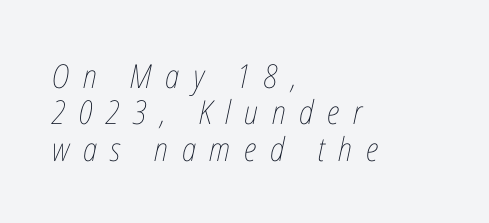
Q: Is the text bold? A: No.
Q: Is the text italic (slanted)? A: Yes, it leans right by about 12 degrees.
Q: Is the text underlined? A: No.
Q: How is the paragraph aligned? A: Left-aligned.
Q: Is the spacing between letters normal or unusually wide? A: Unusually wide.
Q: Is the spacing between lines tight, normal or loose? A: Tight.
Q: Width (condensed, normal, or wide)? A: Condensed.
Q: Stroke contrast? A: Low.
Q: x-height? A: Medium.
Q: Monospaced? A: No.
